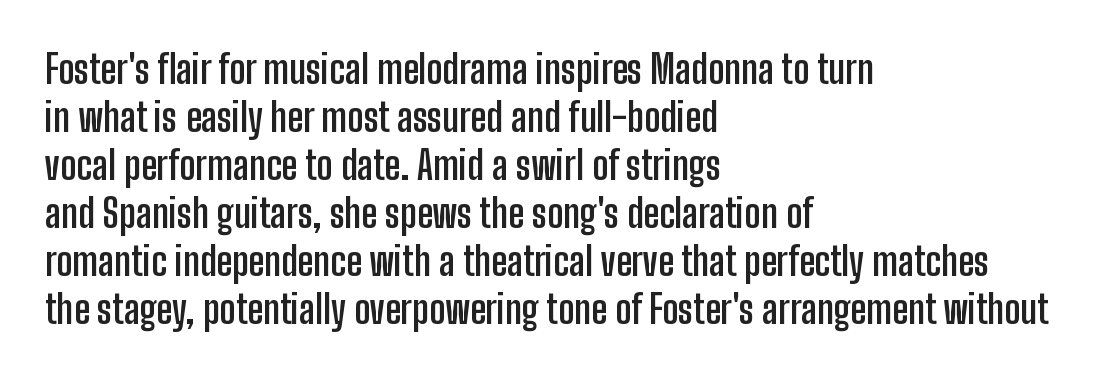
{"serif": "no", "italic": "no", "bold": "yes", "weight": "semibold", "width": "condensed", "stroke_contrast": "low", "x_height": "medium", "monospaced": "no", "underline": "no", "align": "left", "line_spacing_ratio": 1.23, "letter_spacing": "normal", "letter_spacing_em": 0.0, "glyph_px": 39}
